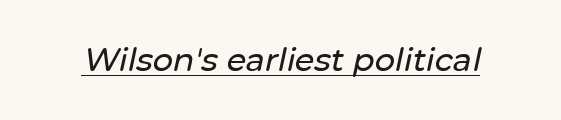
The image shows 32 px text type, italic (leaning right); set normal letter spacing, underlined; low stroke contrast and a medium x-height.
